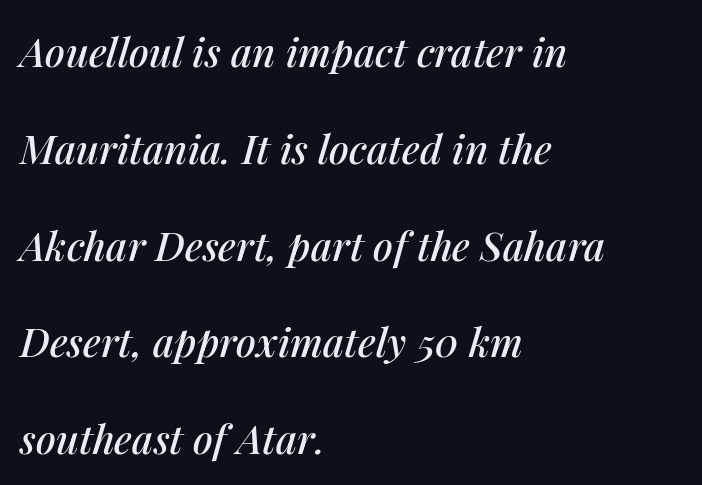
Q: Is the text italic (slanted)? A: Yes, it leans right by about 14 degrees.
Q: Is the text underlined? A: No.
Q: How is the paragraph aligned? A: Left-aligned.
Q: Is the spacing between letters normal or unusually wide? A: Normal.
Q: Is the spacing between lines tight, normal or loose? A: Loose.
Q: Width (condensed, normal, or wide)? A: Normal.
Q: Stroke contrast? A: Medium.
Q: x-height? A: Medium.
Q: Monospaced? A: No.
